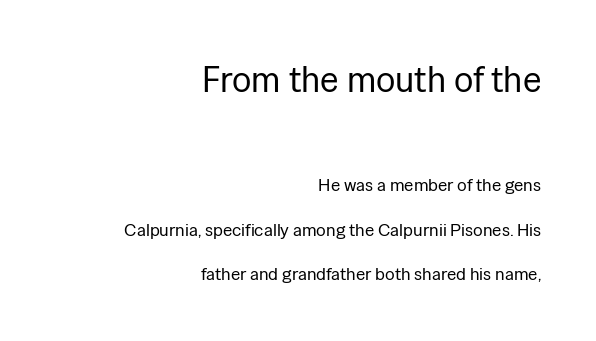
The image shows 36 px regular-weight sans-serif type, upright; set right-aligned, loose line spacing (2.46x), normal letter spacing, not underlined; the first (top) block is 2.0x larger; low stroke contrast and a medium x-height.
